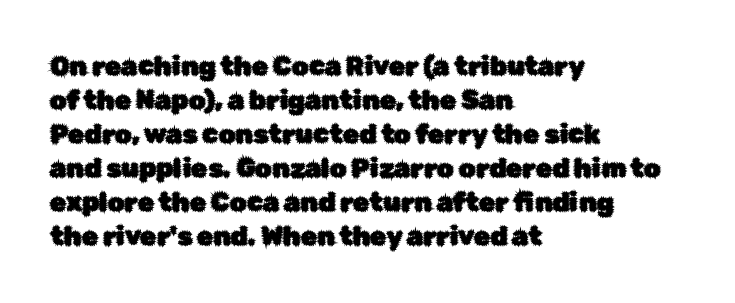
{"italic": "no", "underline": "no", "align": "left", "line_spacing": "normal", "line_spacing_ratio": 1.31, "letter_spacing": "normal", "letter_spacing_em": 0.0, "glyph_px": 26}
